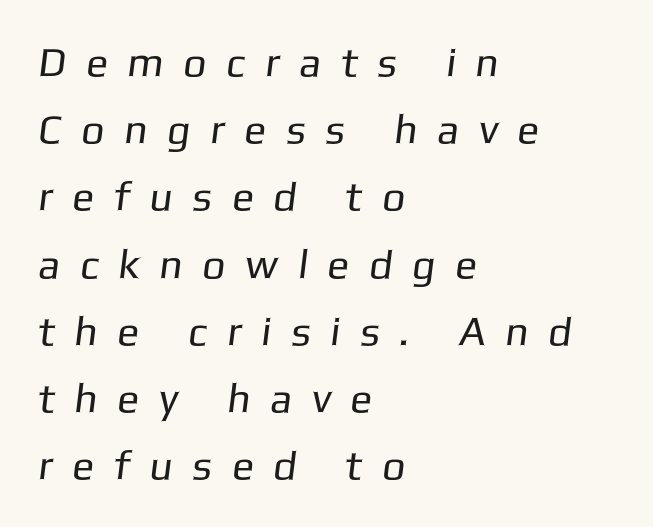
Q: Is the text bold? A: No.
Q: Is the typeface a serif or a sans-serif typeface? A: Sans-serif.
Q: Is the text underlined? A: No.
Q: How is the paragraph aligned? A: Left-aligned.
Q: Is the spacing between letters normal or unusually wide? A: Unusually wide.
Q: Is the spacing between lines tight, normal or loose? A: Normal.
Q: Width (condensed, normal, or wide)? A: Normal.
Q: Stroke contrast? A: Low.
Q: x-height? A: Medium.
Q: Monospaced? A: No.
